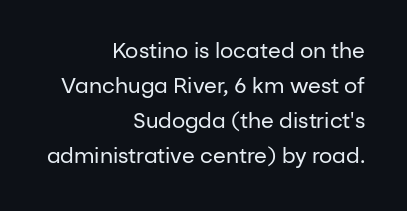
The image shows 21 px text type, upright; set right-aligned, normal line spacing (1.66x), normal letter spacing, not underlined.
